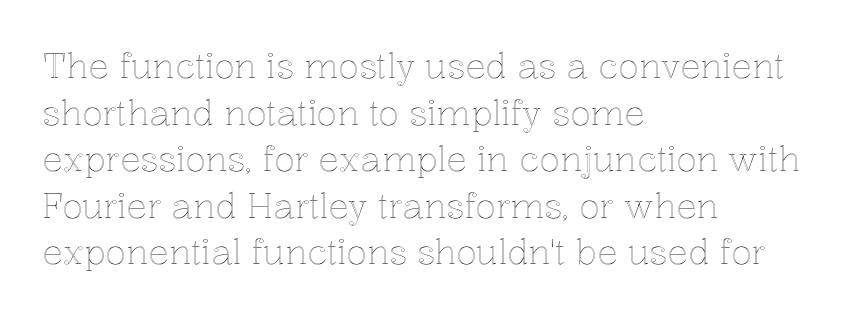
Left-aligned paragraph, ragged on the right. The letters stand straight up with perfectly vertical stems. A typesetter would call this leading conventional body-copy spacing. Proportional: the letters do not fall into vertical columns. The horizontal fit of the characters is conventional and even. Glance below the letters and you will spot only blank space.
